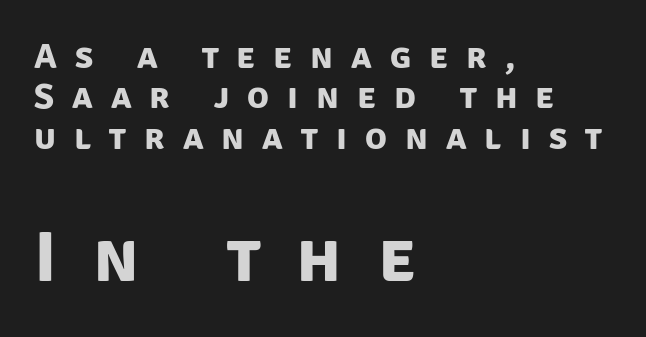
Typeset ragged right — the left edge is the straight one. Check where the strokes stop: nothing finishes them off — pure sans. Descenders are the only things crossing below the line. What stands out about the letter spacing? Its width — letters are far apart. You could not count columns in this text — the font is proportionally spaced.
